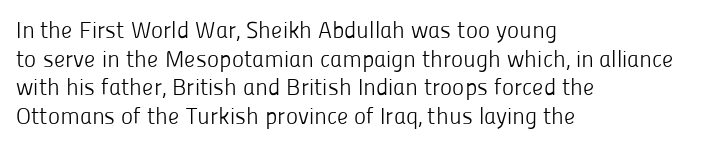
The image shows 23 px text type, upright; set left-aligned, normal line spacing (1.25x), normal letter spacing, not underlined.
